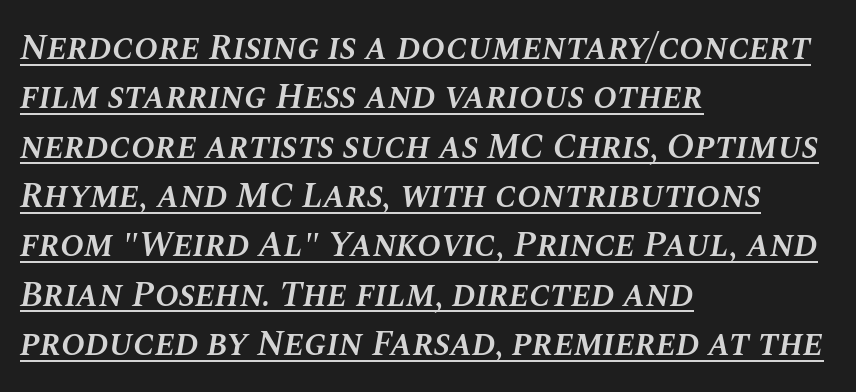
Emphasis is given by a line drawn under the lettering. Compared with ordinary roman type, these characters are visibly tilted. Summary of vertical rhythm: regular, with standard interline spacing. A bit beefed up — I'd call it semibold rather than bold. Character widths vary here, with narrow letters taking less room than wide ones.
